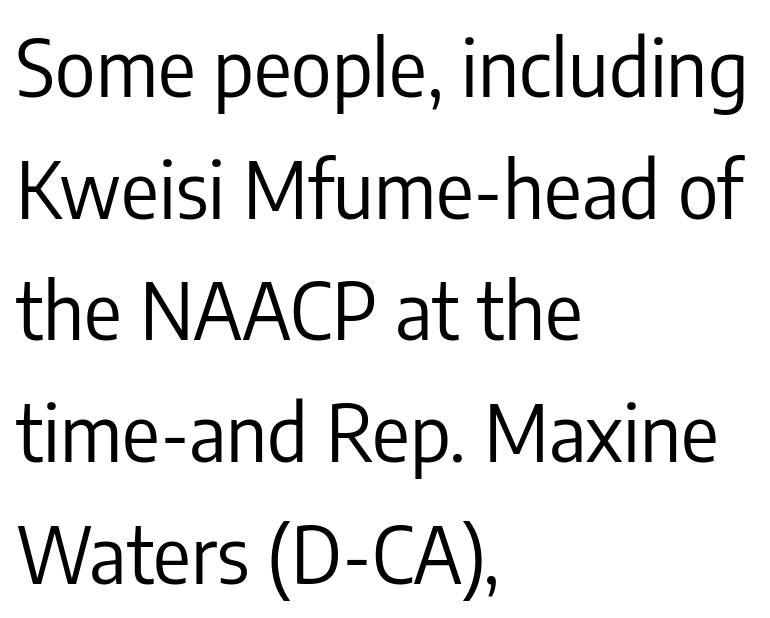
Looks like regular typesetting: each glyph gets only the width it needs. Caption: face not bold, strokes unweighted. A typesetter would call this leading conventional body-copy spacing. The face used here is a sans, in the tradition of grotesques and geometrics.
